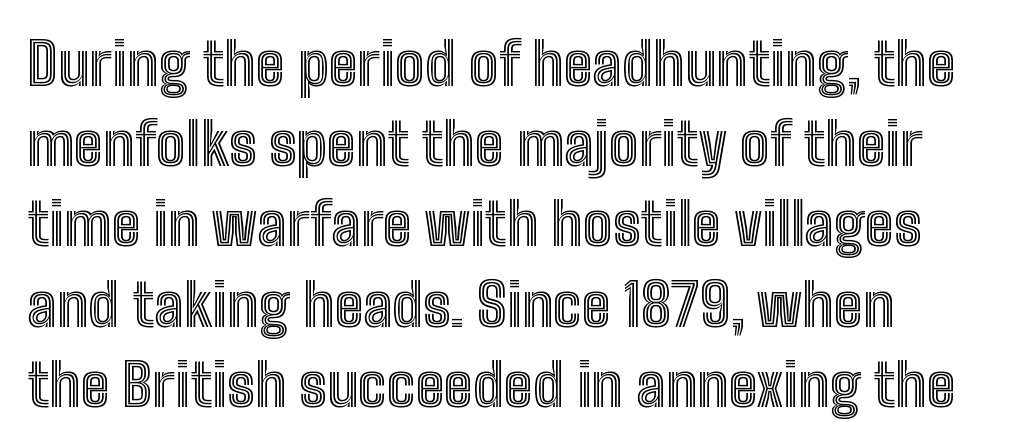
Vertical strokes here are truly vertical. This sample uses plain, unmodified letter spacing. These lines are rendered in a variable-pitch font. The leading is moderate, giving the passage an even texture. The passage shown is not underscored anywhere.
